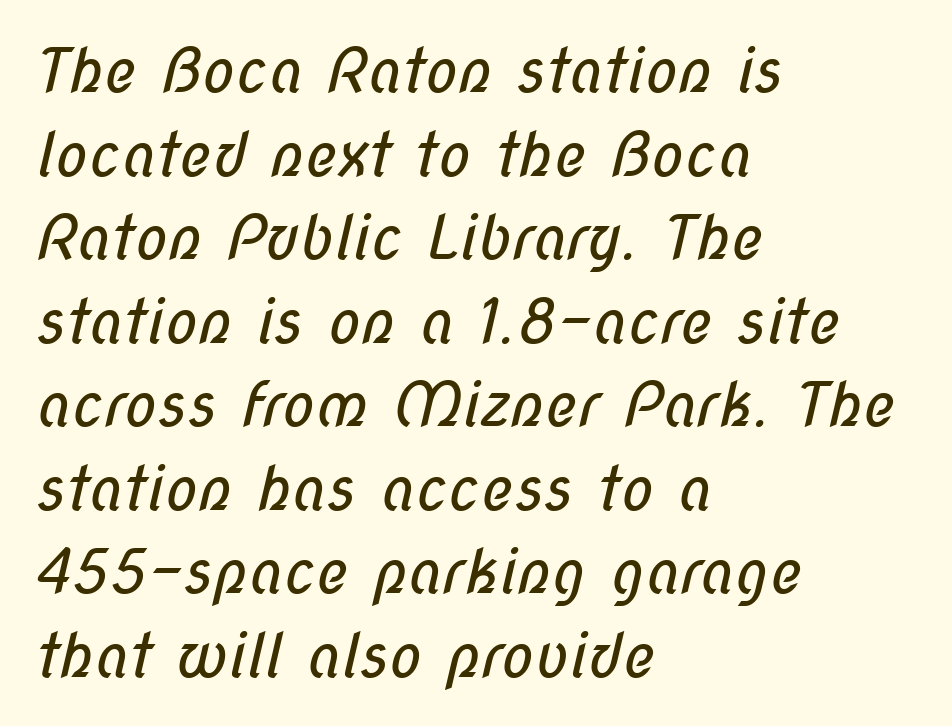
The image shows 61 px regular-weight, condensed sans-serif type; set left-aligned, normal line spacing (1.37x), normal letter spacing, not underlined; low stroke contrast and a medium x-height.
